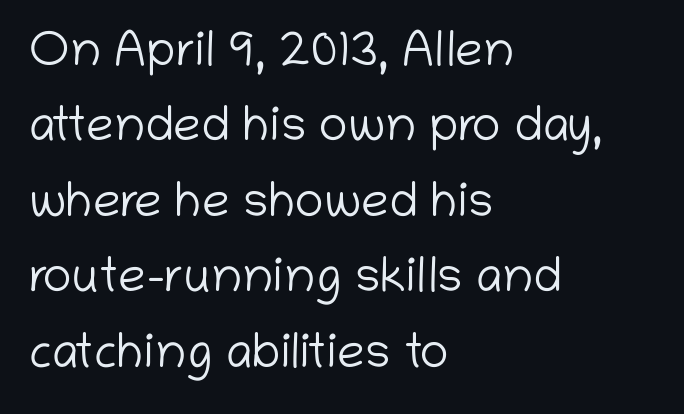
{"serif": "no", "italic": "no", "bold": "no", "weight": "light", "width": "normal", "stroke_contrast": "low", "x_height": "medium", "monospaced": "no", "underline": "no", "align": "left", "line_spacing": "normal", "line_spacing_ratio": 1.54, "letter_spacing": "normal", "letter_spacing_em": 0.0, "glyph_px": 49}
